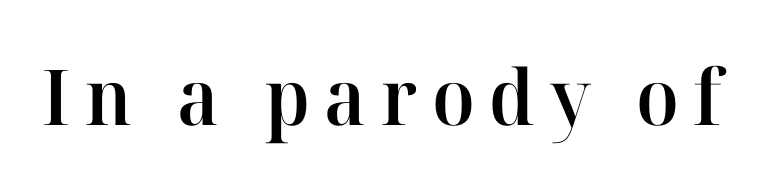
Q: Is the text bold? A: Semi-bold.
Q: Is the text italic (slanted)? A: No, it is upright.
Q: Is the typeface a serif or a sans-serif typeface? A: Serif.
Q: Is the text underlined? A: No.
Q: Width (condensed, normal, or wide)? A: Normal.
Q: Stroke contrast? A: High.
Q: x-height? A: Medium.
Q: Monospaced? A: No.
